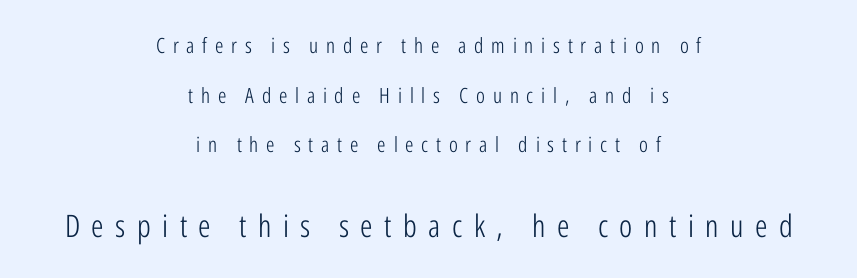
{"serif": "no", "italic": "no", "bold": "no", "weight": "light", "width": "condensed", "stroke_contrast": "low", "x_height": "medium", "monospaced": "no", "underline": "no", "align": "center", "line_spacing": "loose", "line_spacing_ratio": 2.36, "letter_spacing": "wide", "letter_spacing_em": 0.37, "larger_block": "second", "size_ratio": 1.48, "glyph_px": 31}
